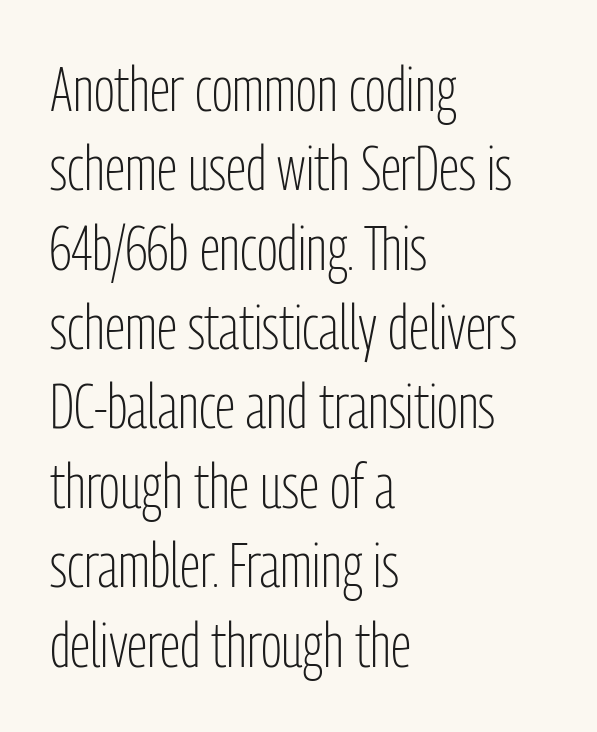
Q: Is the text bold? A: No.
Q: Is the text italic (slanted)? A: No, it is upright.
Q: Is the typeface a serif or a sans-serif typeface? A: Sans-serif.
Q: Is the text underlined? A: No.
Q: How is the paragraph aligned? A: Left-aligned.
Q: Is the spacing between letters normal or unusually wide? A: Normal.
Q: Is the spacing between lines tight, normal or loose? A: Normal.
Q: Width (condensed, normal, or wide)? A: Condensed.
Q: Stroke contrast? A: Low.
Q: x-height? A: Medium.
Q: Monospaced? A: No.
